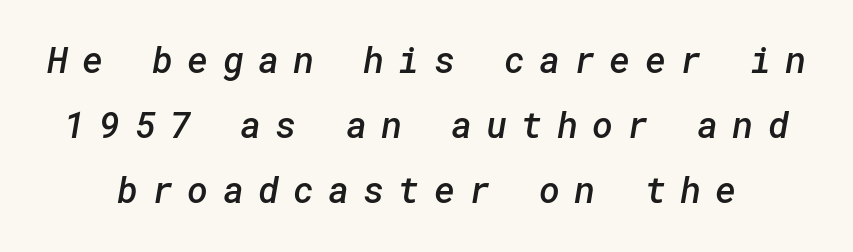
Q: Is the text bold? A: Semi-bold.
Q: Is the typeface a serif or a sans-serif typeface? A: Sans-serif.
Q: Is the text underlined? A: No.
Q: Is the spacing between letters normal or unusually wide? A: Unusually wide.
Q: Width (condensed, normal, or wide)? A: Normal.
Q: Stroke contrast? A: Low.
Q: x-height? A: Medium.
